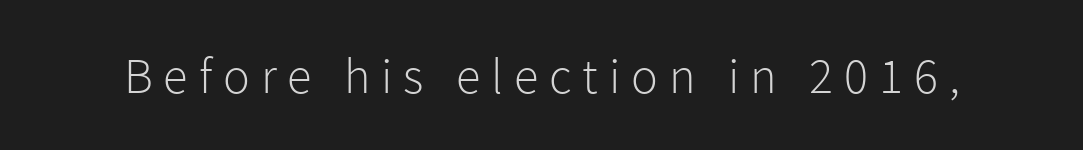
Q: Is the text bold? A: No.
Q: Is the text italic (slanted)? A: No, it is upright.
Q: Is the typeface a serif or a sans-serif typeface? A: Sans-serif.
Q: Is the text underlined? A: No.
Q: Is the spacing between letters normal or unusually wide? A: Unusually wide.
Q: Width (condensed, normal, or wide)? A: Normal.
Q: Stroke contrast? A: Low.
Q: x-height? A: Medium.
Q: Monospaced? A: No.
